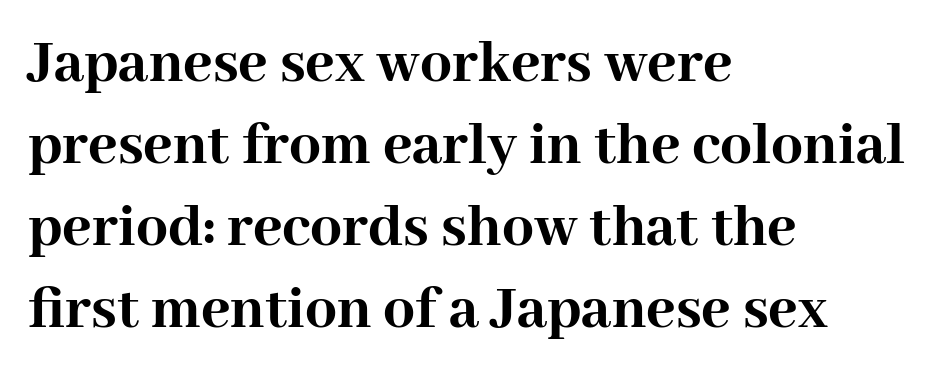
The image shows 63 px semibold serif type, upright; set left-aligned, normal line spacing (1.3x), normal letter spacing, not underlined; high stroke contrast and a medium x-height.
